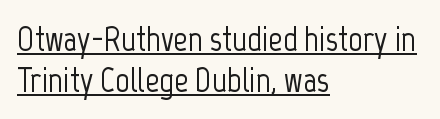
Q: Is the text italic (slanted)? A: No, it is upright.
Q: Is the typeface a serif or a sans-serif typeface? A: Sans-serif.
Q: Is the text underlined? A: Yes.
Q: How is the paragraph aligned? A: Left-aligned.
Q: Is the spacing between letters normal or unusually wide? A: Normal.
Q: Width (condensed, normal, or wide)? A: Condensed.
Q: Stroke contrast? A: Low.
Q: x-height? A: Medium.
Q: Monospaced? A: No.
